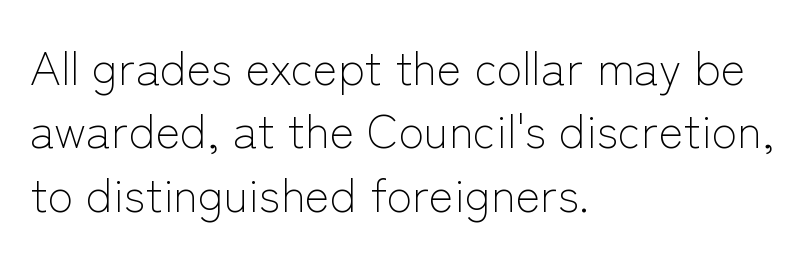
{"serif": "no", "italic": "no", "bold": "no", "weight": "light", "width": "normal", "stroke_contrast": "low", "x_height": "medium", "monospaced": "no", "underline": "no", "align": "left", "line_spacing": "normal", "line_spacing_ratio": 1.35, "letter_spacing": "normal", "letter_spacing_em": 0.0, "glyph_px": 47}
